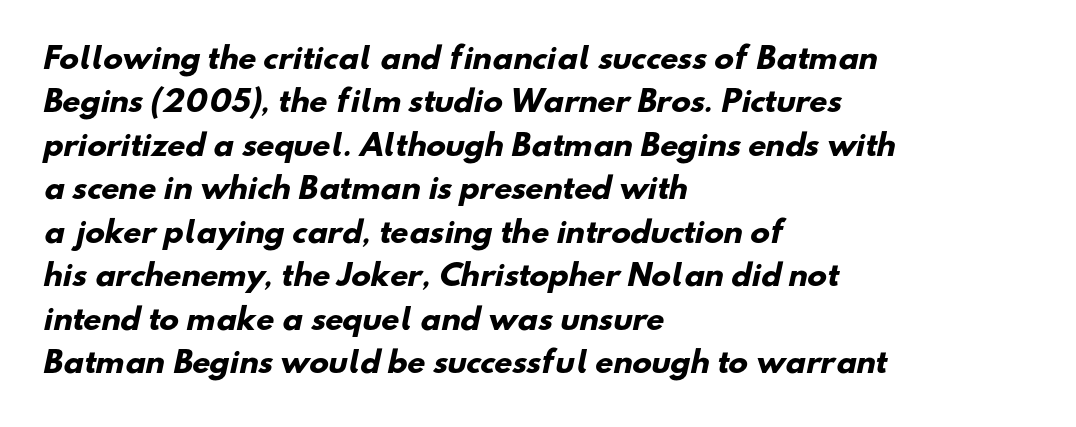
{"serif": "no", "bold": "yes", "weight": "heavy", "width": "normal", "stroke_contrast": "low", "x_height": "small", "monospaced": "no", "underline": "no", "align": "left", "line_spacing": "normal", "line_spacing_ratio": 1.5, "letter_spacing": "normal", "letter_spacing_em": 0.0, "glyph_px": 29}
